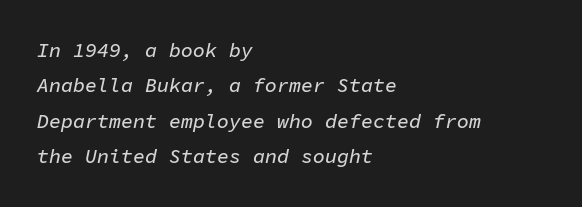
The image shows 20 px text type, italic (leaning right); set left-aligned, line spacing 1.77x, normal letter spacing, not underlined.
